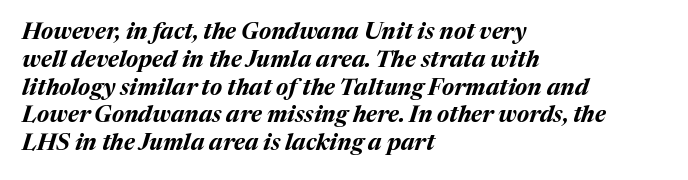
Q: Is the text bold? A: Yes.
Q: Is the text italic (slanted)? A: Yes, it leans right by about 17 degrees.
Q: Is the text underlined? A: No.
Q: How is the paragraph aligned? A: Left-aligned.
Q: Is the spacing between letters normal or unusually wide? A: Normal.
